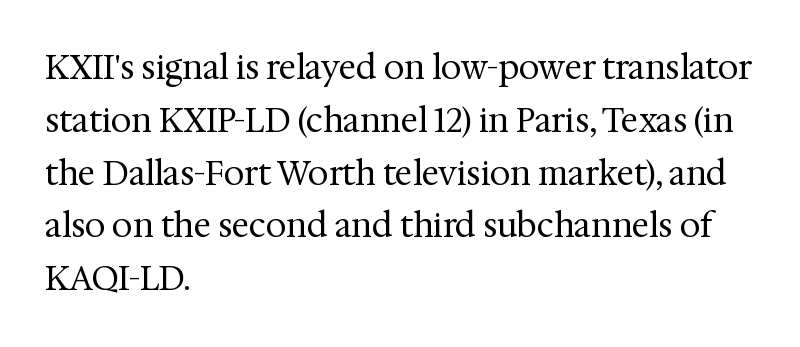
Words appear dense and cohesive because spacing is normal. The string is rendered with underlining switched off. These lines sit exactly where default settings would place them. No heavy texture on the line: the type isn't bold.
